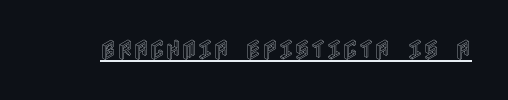
Compared with typical body copy, the letter spacing here is the same. Honestly, the underline is the first thing you notice here. No italicization has been applied; the sample stays upright.
